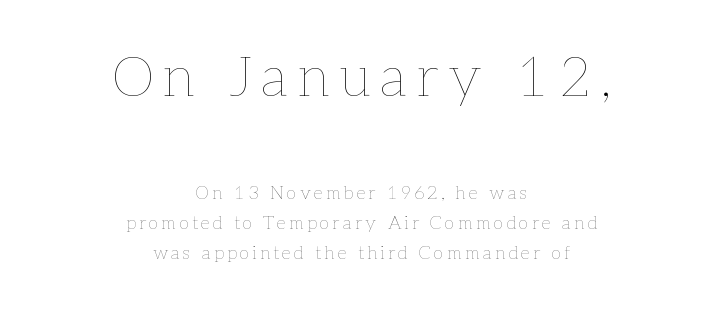
{"italic": "no", "bold": "no", "weight": "thin", "width": "normal", "stroke_contrast": "low", "x_height": "medium", "monospaced": "no", "underline": "no", "align": "center", "line_spacing": "normal", "line_spacing_ratio": 1.67, "larger_block": "first", "size_ratio": 3.06, "glyph_px": 55}
